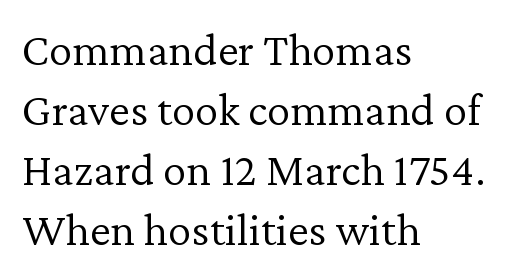
Q: Is the text bold? A: No.
Q: Is the text italic (slanted)? A: No, it is upright.
Q: Is the typeface a serif or a sans-serif typeface? A: Serif.
Q: Is the text underlined? A: No.
Q: How is the paragraph aligned? A: Left-aligned.
Q: Is the spacing between letters normal or unusually wide? A: Normal.
Q: Is the spacing between lines tight, normal or loose? A: Normal.
Q: Width (condensed, normal, or wide)? A: Normal.
Q: Stroke contrast? A: Low.
Q: x-height? A: Medium.
Q: Monospaced? A: No.
